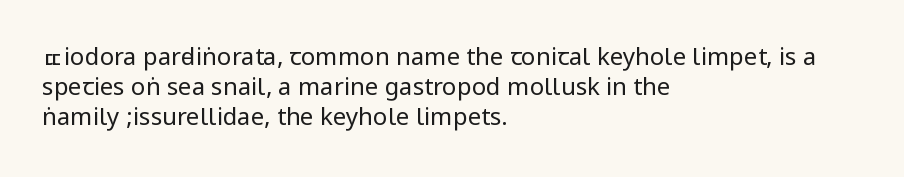
The image shows 24 px text type, upright; set left-aligned, normal line spacing (1.25x), normal letter spacing, not underlined.
